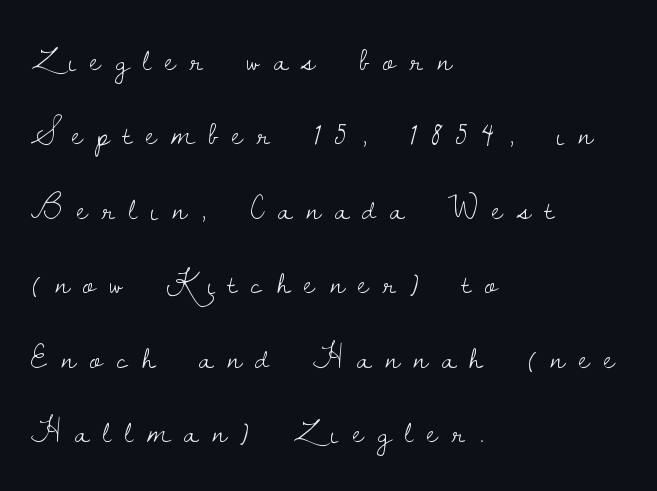
{"serif": "yes", "bold": "no", "weight": "light", "width": "normal", "stroke_contrast": "low", "x_height": "small", "monospaced": "no", "underline": "no", "align": "left", "line_spacing": "loose", "line_spacing_ratio": 2.19, "letter_spacing": "wide", "letter_spacing_em": 0.42, "glyph_px": 34}
